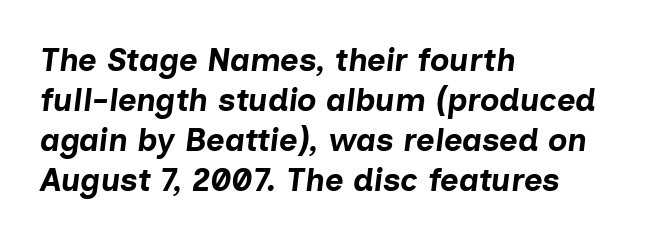
Q: Is the text bold? A: Yes.
Q: Is the text italic (slanted)? A: Yes, it leans right by about 7 degrees.
Q: Is the text underlined? A: No.
Q: How is the paragraph aligned? A: Left-aligned.
Q: Is the spacing between letters normal or unusually wide? A: Normal.
Q: Is the spacing between lines tight, normal or loose? A: Normal.
Q: Width (condensed, normal, or wide)? A: Normal.
Q: Stroke contrast? A: Low.
Q: x-height? A: Medium.
Q: Monospaced? A: No.
